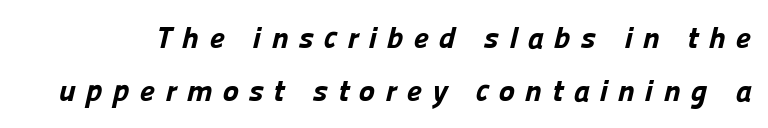
Check the space under the baseline: it is left empty. The face used here has the dense, thick strokes of a bold. The designer went with a sans here, leaving each stem footless. Tracking value appears strongly positive — letters spread wide. Think of a printed novel: that variable character pitch is what you see here.
